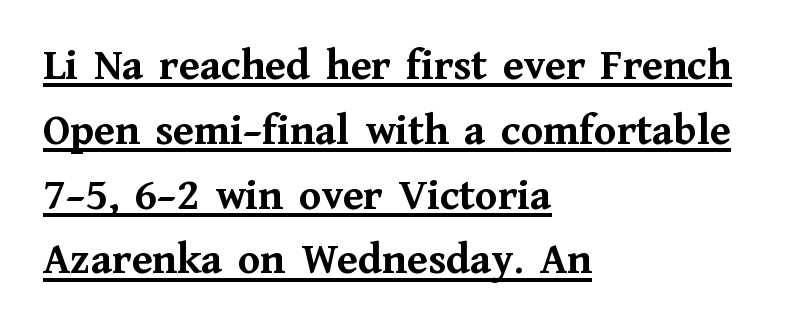
Little horizontal feet cap the strokes, marking this as serif type. Heavy, bold letterforms. Compared with typical paragraphs, the rows here are spaced about the same. Is the block centered? No — it sits flush against the left margin. A continuous stroke trails under the words, as in a hyperlink. This sample uses an upright cut, with every glyph sitting square on the baseline.
